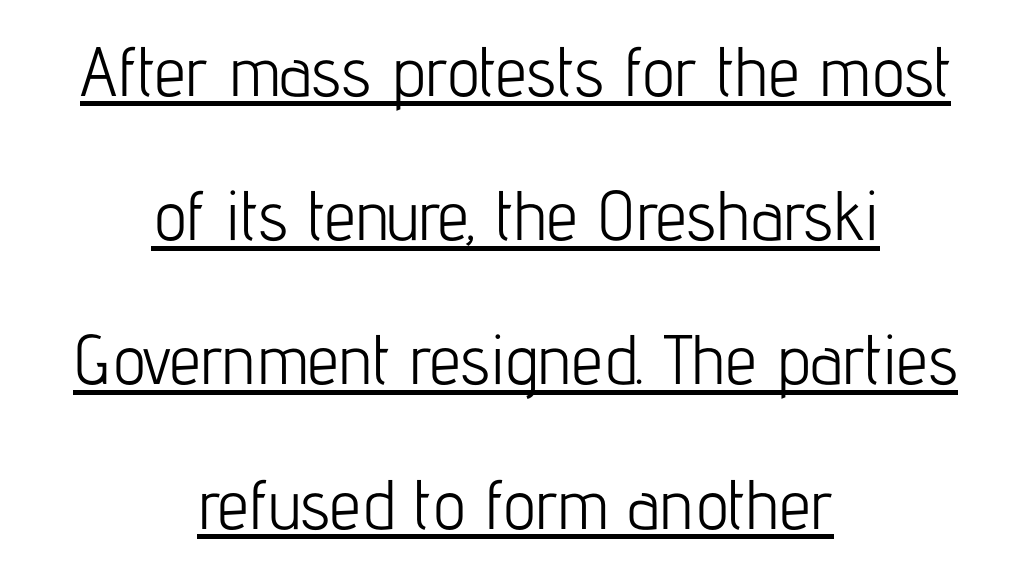
Airy leading. Varying glyph widths throughout — classic text-font behaviour. Horizontal alignment here is central, giving a formal, balanced look. Check the space under the baseline: a stroke is drawn there. Check where the strokes stop: nothing finishes them off — pure sans. Nobody touched the tracking dial on this one.
